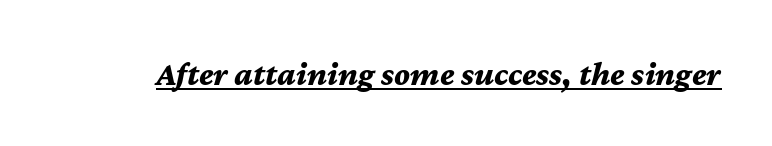
Caption: lettering with a line underneath. Compared with typical body copy, the letter spacing here is the same. The lettering tilts uniformly, giving the passage an italic look. A typesetter would call this proportional, since set widths differ per character. What weight is shown? A full bold with thick strokes.
